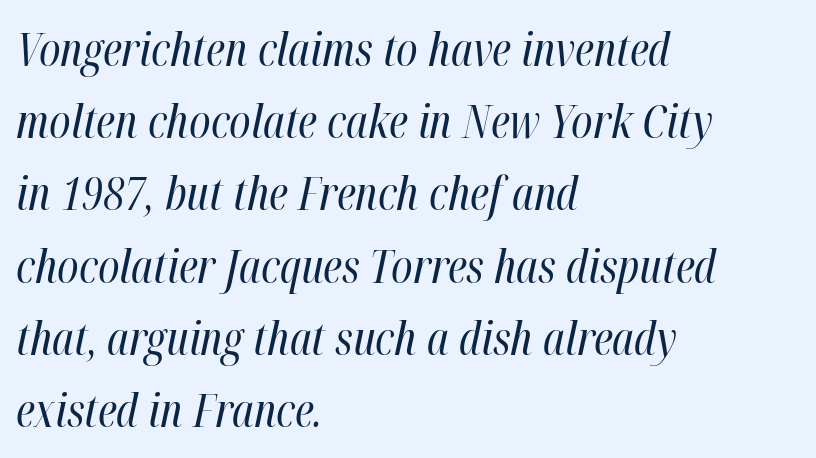
Heaviness? Minimal to ordinary, like unemphasized prose. Plain, unruled lines of type. The glyphs look as if they've been sheared to an angle. This sample uses plain, unmodified letter spacing.
